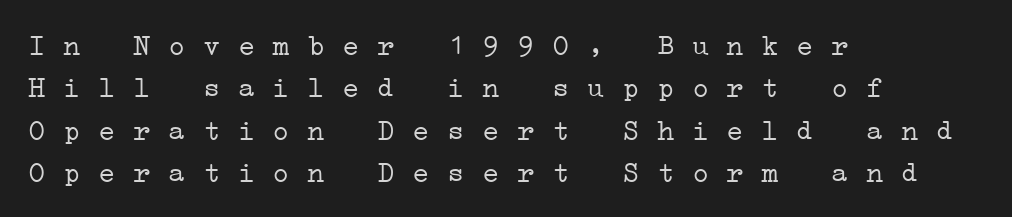
The strip under each line holds only bare page. Think of a typewriter: that constant character pitch is what you see here. Counters stay open thanks to moderate or lighter strokes. Is this a sans? No — the strokes have serifs.
